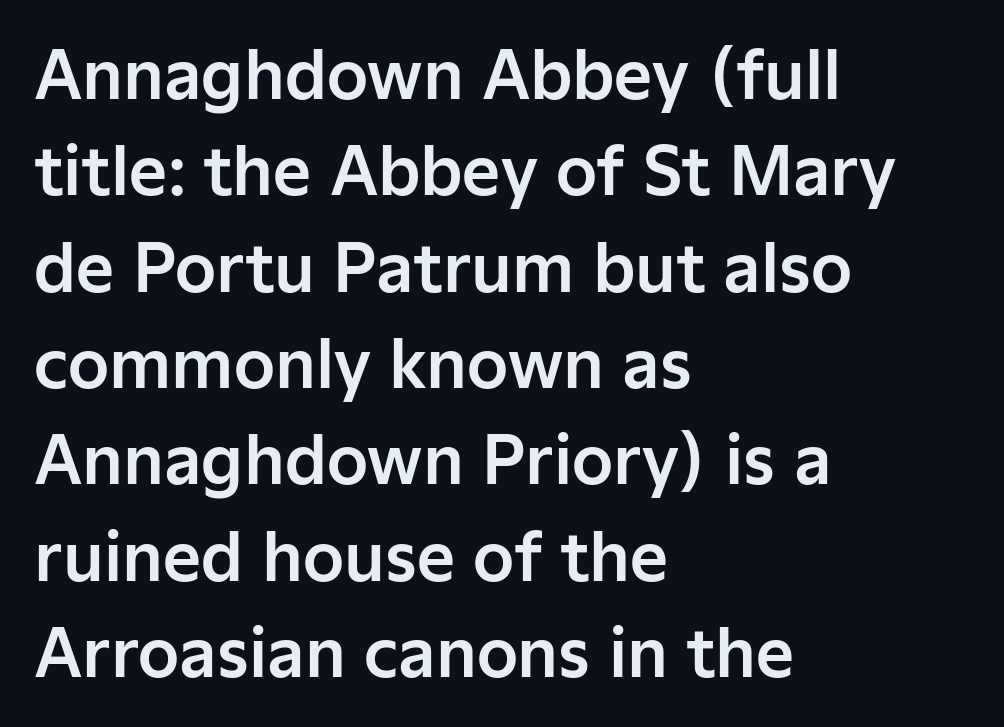
{"serif": "no", "italic": "no", "width": "normal", "stroke_contrast": "low", "x_height": "medium", "monospaced": "no", "underline": "no", "align": "left", "line_spacing": "normal", "line_spacing_ratio": 1.46, "letter_spacing": "normal", "letter_spacing_em": 0.0, "glyph_px": 66}
